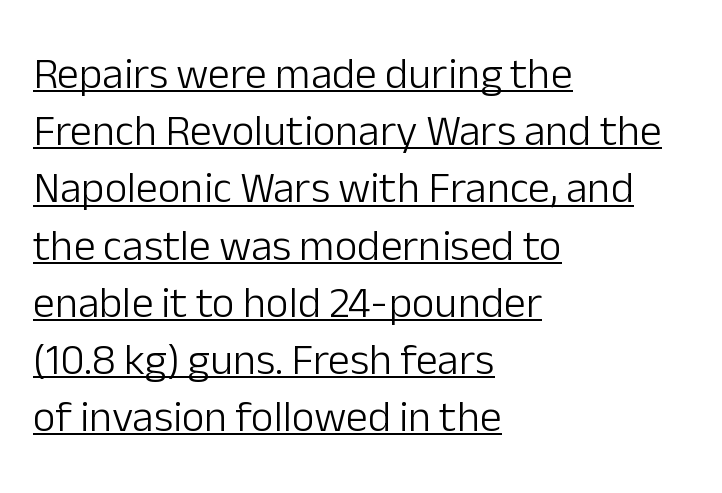
Typographically, this falls in the sans-serif category. Caption: standard tracking, unaltered. Designer's note — italics off, roman on. Do the characters align in a grid? No, the font is proportional.
